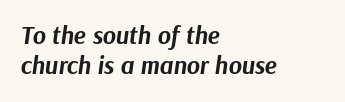
The image shows 25 px bold type, italic (leaning right); set left-aligned, line spacing 1.22x, normal letter spacing, not underlined.
